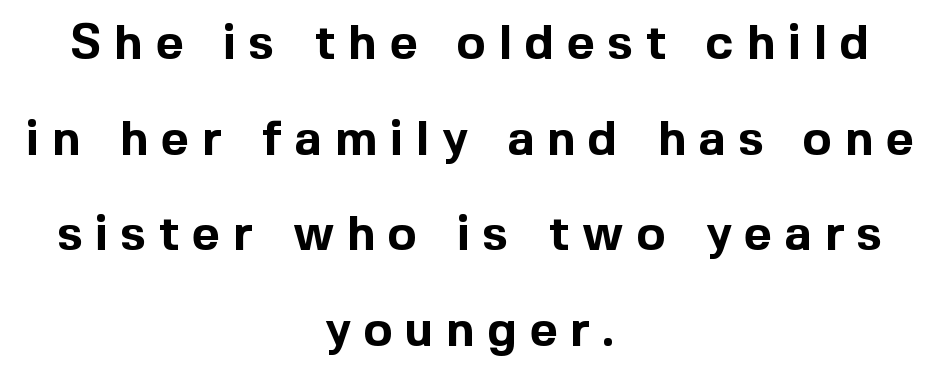
Does extra space separate the letters? Yes, quite a lot of it. Typeset on center — no edge is straight. Rendered with straight, roman letterforms. This is sans-serif lettering, the kind often seen on screens and signage. The face used here is proportionally spaced, like ordinary book or web type. Leading: increased.
